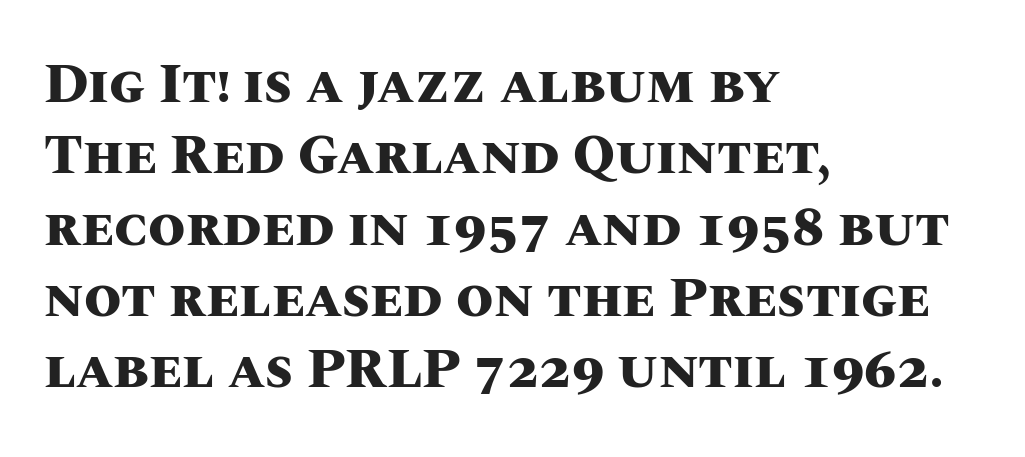
Students, observe: this is what conventionally led text looks like. Looks like regular typesetting: each glyph gets only the width it needs. Left-aligned paragraph, ragged on the right. Every letter is thick-stroked: bold, no question.
